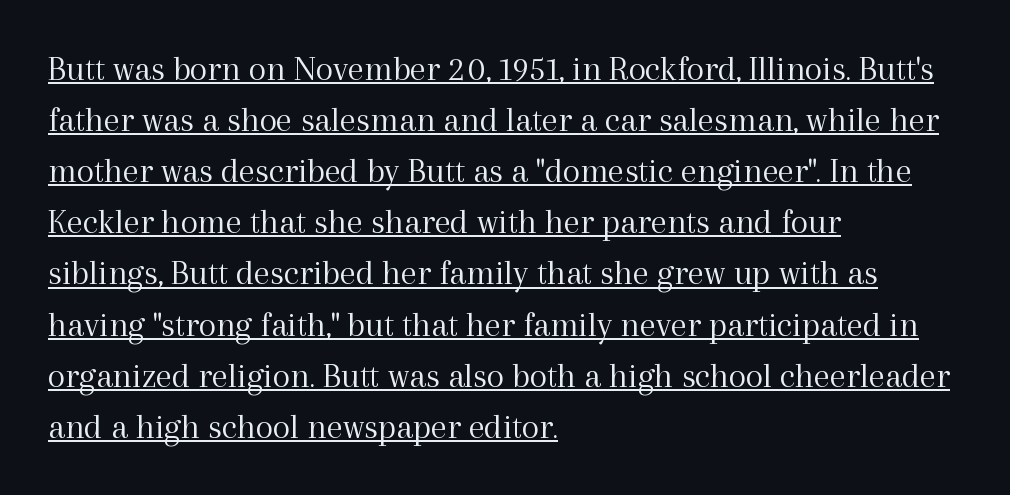
The image shows 36 px light serif type, upright; set left-aligned, normal line spacing (1.42x), normal letter spacing, underlined; a medium x-height.
